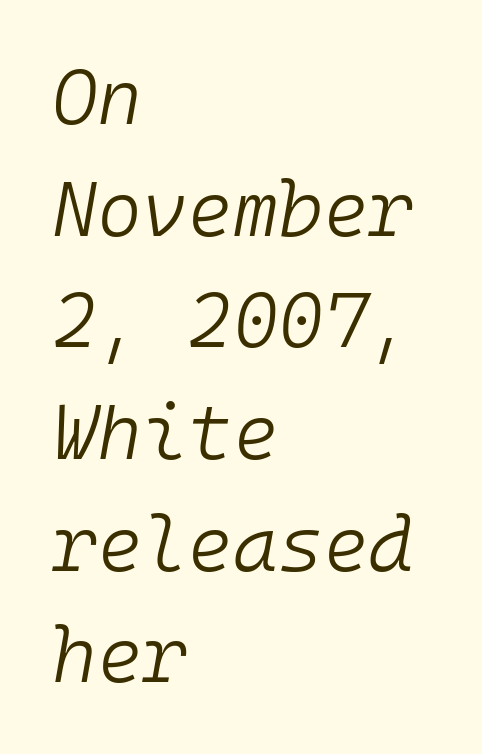
{"italic": "yes", "lean": "right", "slant_degrees": 10, "bold": "no", "weight": "light", "width": "normal", "stroke_contrast": "low", "x_height": "medium", "monospaced": "yes", "underline": "no", "align": "left", "line_spacing": "normal", "line_spacing_ratio": 1.45, "letter_spacing": "normal", "letter_spacing_em": 0.0, "glyph_px": 77}
